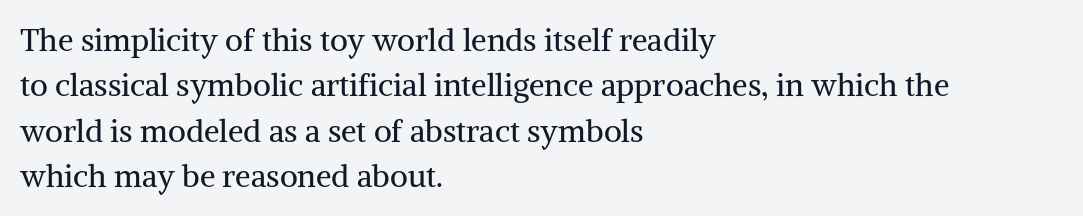
{"serif": "yes", "italic": "no", "bold": "no", "weight": "regular", "width": "normal", "stroke_contrast": "medium", "x_height": "medium", "monospaced": "no", "underline": "no", "align": "left", "line_spacing": "normal", "line_spacing_ratio": 1.46, "letter_spacing": "normal", "letter_spacing_em": 0.0, "glyph_px": 31}
